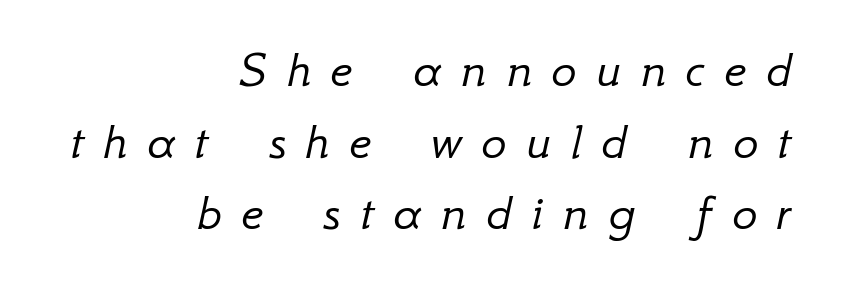
The image shows 53 px light type, italic (leaning right); set right-aligned, normal line spacing (1.35x), unusually wide letter spacing (+0.37 em), not underlined; low stroke contrast and a small x-height.
